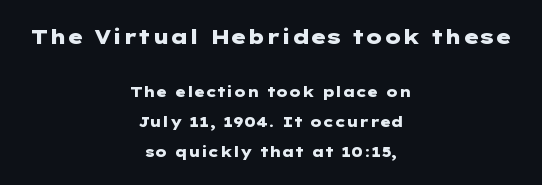
Q: Is the text bold? A: Yes.
Q: Is the text italic (slanted)? A: No, it is upright.
Q: Is the text underlined? A: No.
Q: How is the paragraph aligned? A: Centered.
Q: Is the spacing between letters normal or unusually wide? A: Normal.
Q: Is the spacing between lines tight, normal or loose? A: Loose.
Q: Which block of text is set in a larger size, the first (top) or the second (bottom)? A: The first (top) one.
